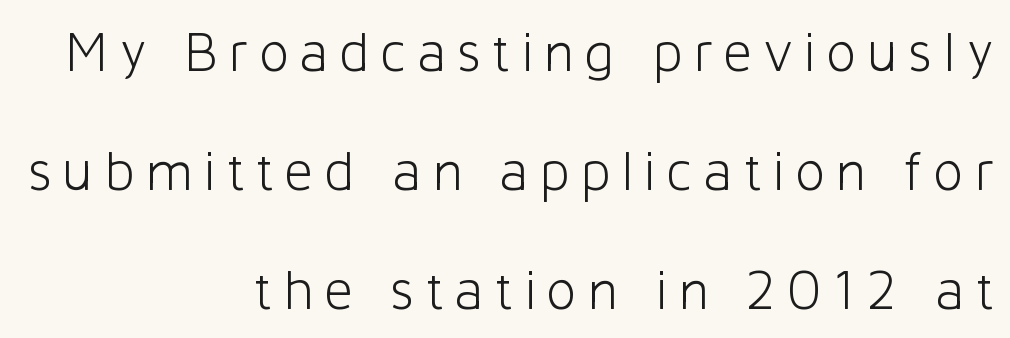
{"serif": "no", "italic": "no", "bold": "no", "weight": "light", "width": "normal", "stroke_contrast": "low", "x_height": "medium", "monospaced": "no", "underline": "no", "align": "right", "line_spacing": "loose", "line_spacing_ratio": 2.09, "glyph_px": 57}
